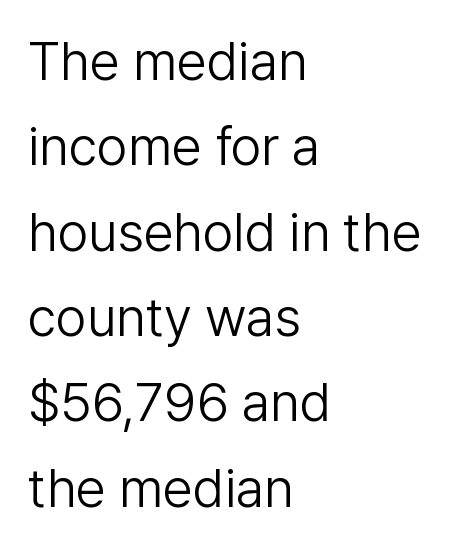
Q: Is the text bold? A: No.
Q: Is the text italic (slanted)? A: No, it is upright.
Q: Is the typeface a serif or a sans-serif typeface? A: Sans-serif.
Q: Is the text underlined? A: No.
Q: How is the paragraph aligned? A: Left-aligned.
Q: Is the spacing between letters normal or unusually wide? A: Normal.
Q: Is the spacing between lines tight, normal or loose? A: Normal.
Q: Width (condensed, normal, or wide)? A: Normal.
Q: Stroke contrast? A: Low.
Q: x-height? A: Medium.
Q: Monospaced? A: No.
